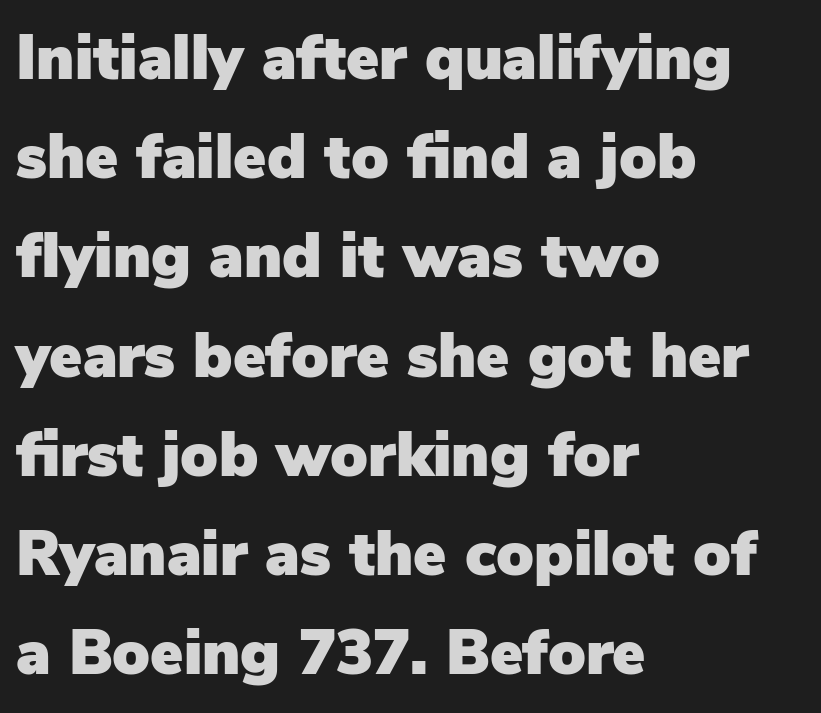
The image shows 62 px sans-serif type, upright; set left-aligned, normal line spacing (1.6x), normal letter spacing, not underlined; low stroke contrast and a medium x-height.
